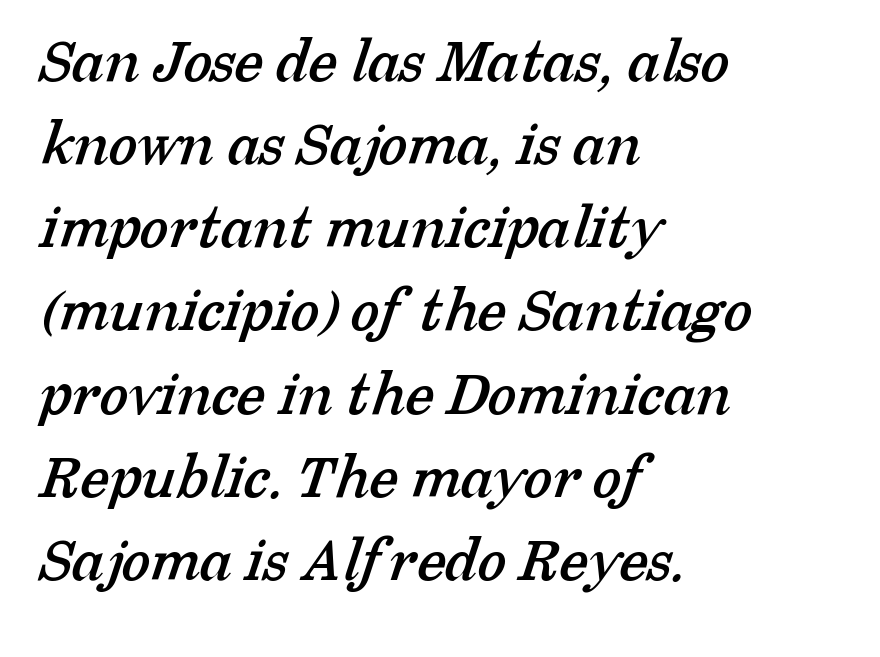
The image shows 66 px serif type; set left-aligned, normal line spacing (1.26x), normal letter spacing, not underlined; low stroke contrast and a medium x-height.
